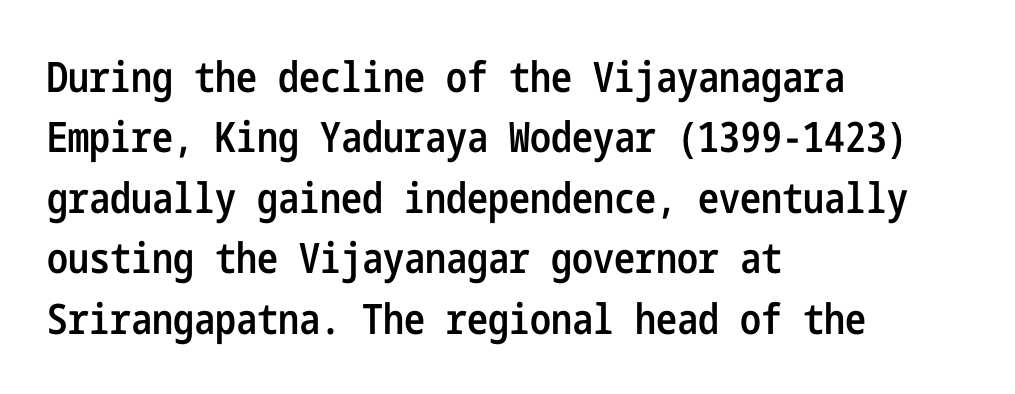
The image shows 42 px semibold, condensed sans-serif type, upright; set left-aligned, normal line spacing (1.44x), normal letter spacing, not underlined; low stroke contrast and a medium x-height.
